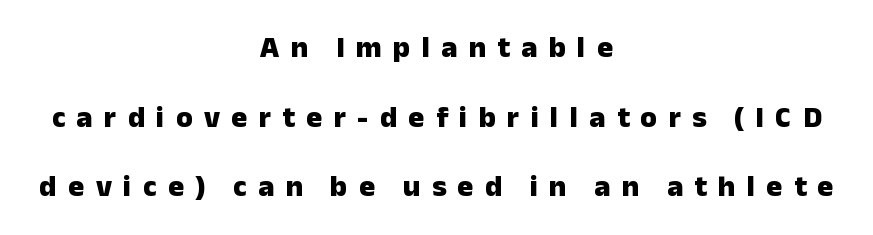
The image shows 30 px heavy sans-serif type, upright; set centered, loose line spacing (2.32x), unusually wide letter spacing (+0.38 em), not underlined; low stroke contrast and a medium x-height.
